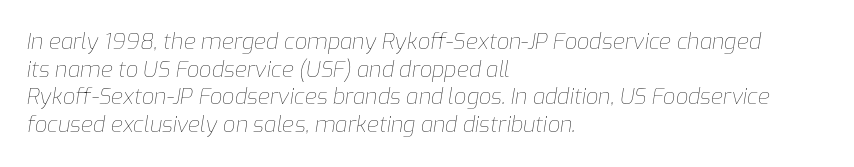
{"italic": "yes", "lean": "right", "slant_degrees": 9, "bold": "no", "underline": "no", "align": "left", "line_spacing": "normal", "line_spacing_ratio": 1.26, "letter_spacing": "normal", "letter_spacing_em": 0.0, "glyph_px": 22}
